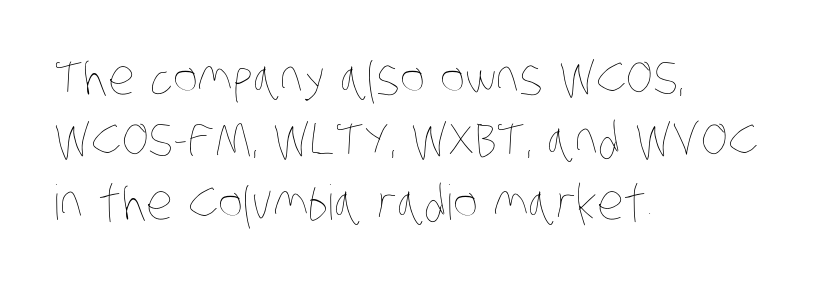
{"bold": "no", "weight": "thin", "width": "condensed", "stroke_contrast": "low", "x_height": "large", "monospaced": "no", "underline": "no", "align": "left", "line_spacing": "normal", "line_spacing_ratio": 1.3, "letter_spacing": "normal", "letter_spacing_em": 0.0, "glyph_px": 48}
